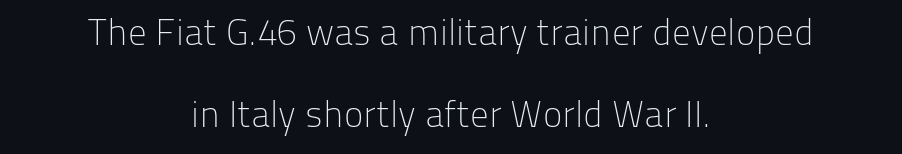
Q: Is the text bold? A: No.
Q: Is the text italic (slanted)? A: No, it is upright.
Q: Is the typeface a serif or a sans-serif typeface? A: Sans-serif.
Q: Is the text underlined? A: No.
Q: How is the paragraph aligned? A: Centered.
Q: Is the spacing between letters normal or unusually wide? A: Normal.
Q: Is the spacing between lines tight, normal or loose? A: Loose.
Q: Width (condensed, normal, or wide)? A: Normal.
Q: Stroke contrast? A: Low.
Q: x-height? A: Medium.
Q: Monospaced? A: No.
